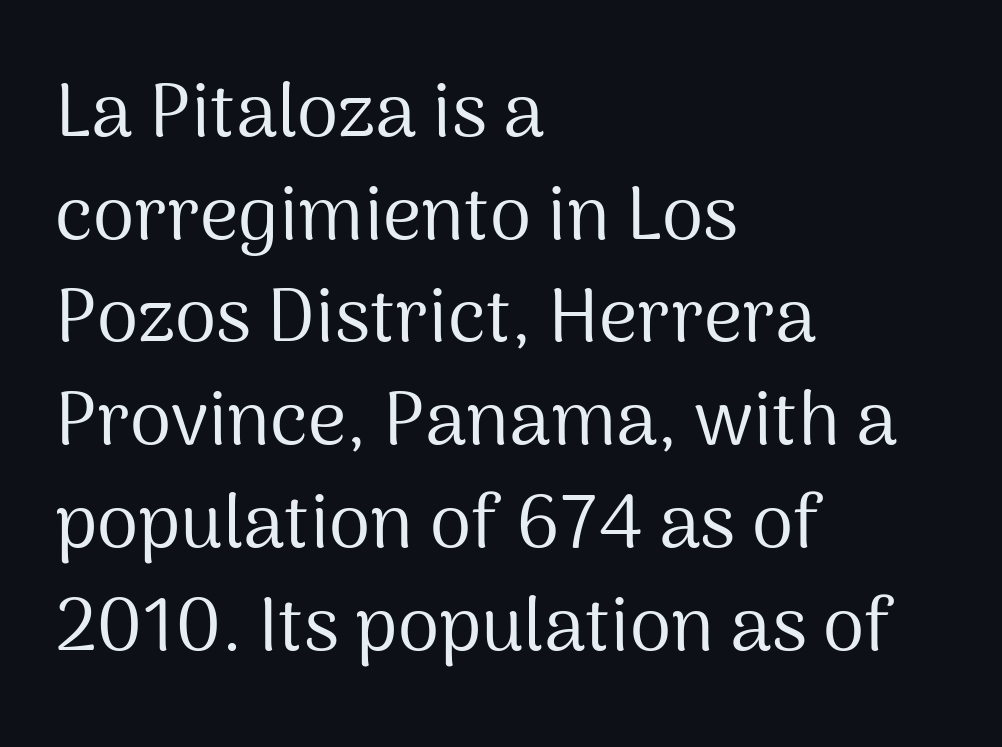
Q: Is the text bold? A: No.
Q: Is the text italic (slanted)? A: No, it is upright.
Q: Is the typeface a serif or a sans-serif typeface? A: Sans-serif.
Q: Is the text underlined? A: No.
Q: How is the paragraph aligned? A: Left-aligned.
Q: Is the spacing between letters normal or unusually wide? A: Normal.
Q: Is the spacing between lines tight, normal or loose? A: Normal.
Q: Width (condensed, normal, or wide)? A: Normal.
Q: Stroke contrast? A: Medium.
Q: x-height? A: Medium.
Q: Monospaced? A: No.
